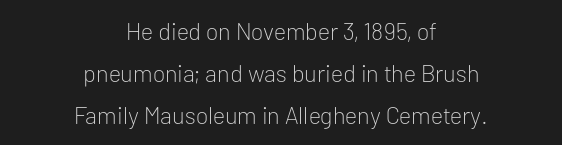
The image shows 24 px text type, upright; set centered, line spacing 1.75x, normal letter spacing, not underlined.
